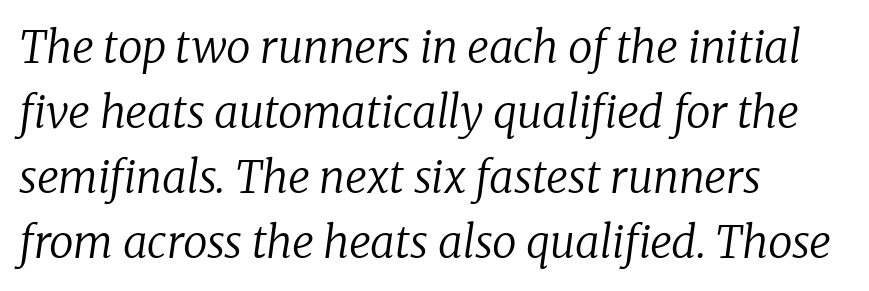
{"serif": "yes", "italic": "yes", "lean": "right", "slant_degrees": 8, "bold": "no", "weight": "regular", "width": "normal", "stroke_contrast": "low", "x_height": "medium", "monospaced": "no", "underline": "no", "align": "left", "line_spacing": "normal", "line_spacing_ratio": 1.48, "letter_spacing": "normal", "letter_spacing_em": 0.0, "glyph_px": 44}
